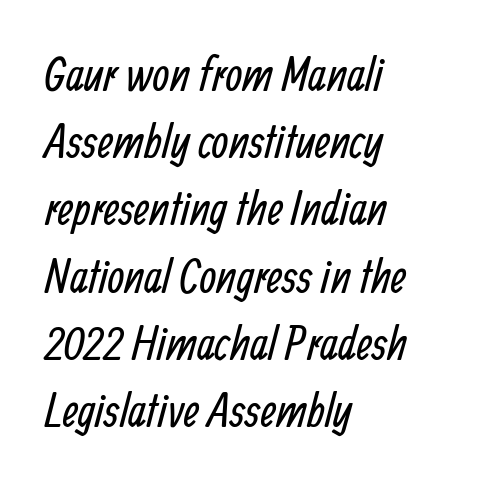
Is there much room between lines? A standard amount, neither cramped nor airy. These lines keep a tight, regular rhythm from letter to letter. The face used here is a sans, in the tradition of grotesques and geometrics. Is this a fixed-width face? No — the glyphs have proportional, varying widths.
